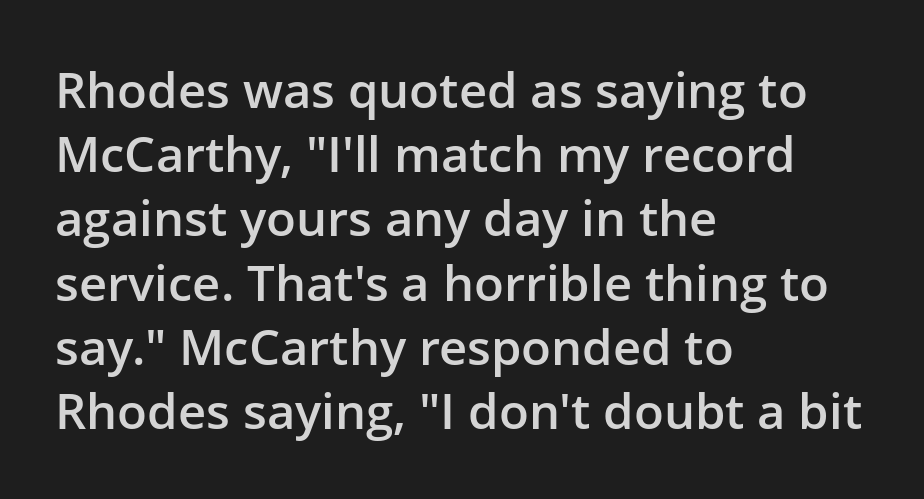
The image shows 49 px semibold sans-serif type, upright; set left-aligned, normal line spacing (1.31x), normal letter spacing, not underlined; low stroke contrast and a medium x-height.
